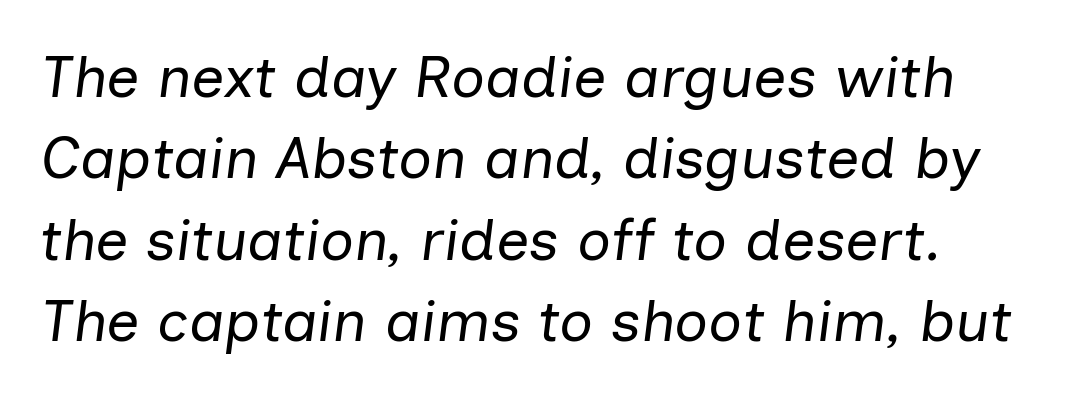
Note the varied advance widths — an 'i' is clearly narrower than an 'm'. No letter is thick-stroked: the sample isn't bold. Which margin do the lines hug? The left one — the right edge is uneven. Inter-character spacing is left at the font's built-in metrics. The zone under the glyphs is completely vacant. Looking at the ascenders, they clearly lean.
